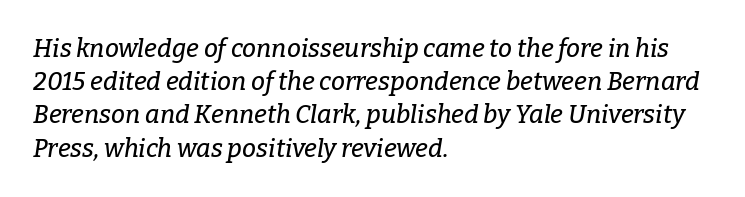
The image shows 25 px text type, italic (leaning right); set left-aligned, normal line spacing (1.33x), normal letter spacing, not underlined.
